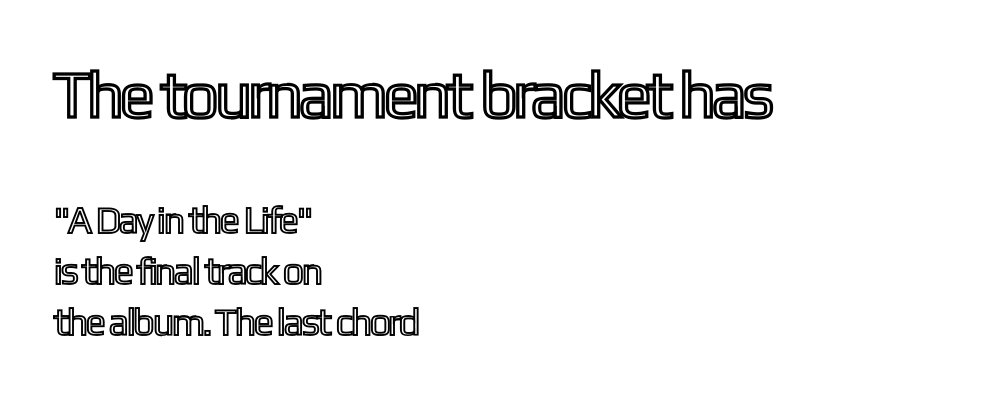
{"italic": "no", "width": "condensed", "x_height": "medium", "monospaced": "no", "underline": "no", "align": "left", "line_spacing": "normal", "line_spacing_ratio": 1.35, "letter_spacing": "normal", "letter_spacing_em": 0.0, "larger_block": "first", "size_ratio": 1.74, "glyph_px": 66}
